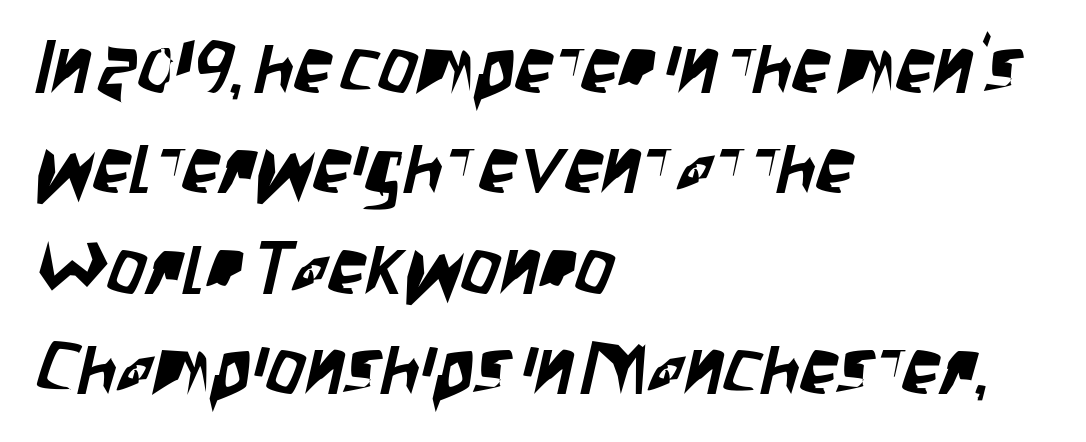
Q: Is the typeface a serif or a sans-serif typeface? A: Sans-serif.
Q: Is the text underlined? A: No.
Q: How is the paragraph aligned? A: Left-aligned.
Q: Is the spacing between letters normal or unusually wide? A: Normal.
Q: Is the spacing between lines tight, normal or loose? A: Normal.
Q: Width (condensed, normal, or wide)? A: Condensed.
Q: Stroke contrast? A: Low.
Q: x-height? A: Large.
Q: Monospaced? A: No.
